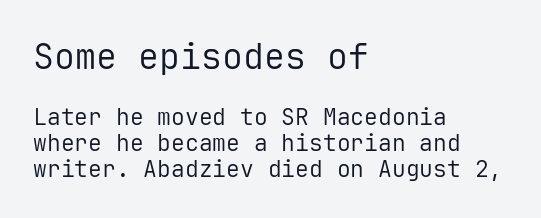
Q: Is the text bold? A: No.
Q: Is the text italic (slanted)? A: No, it is upright.
Q: Is the typeface a serif or a sans-serif typeface? A: Sans-serif.
Q: Is the text underlined? A: No.
Q: How is the paragraph aligned? A: Left-aligned.
Q: Is the spacing between letters normal or unusually wide? A: Normal.
Q: Is the spacing between lines tight, normal or loose? A: Tight.
Q: Which block of text is set in a larger size, the first (top) or the second (bottom)? A: The first (top) one.
Q: Width (condensed, normal, or wide)? A: Normal.
Q: Stroke contrast? A: Low.
Q: x-height? A: Medium.
Q: Monospaced? A: Yes.
